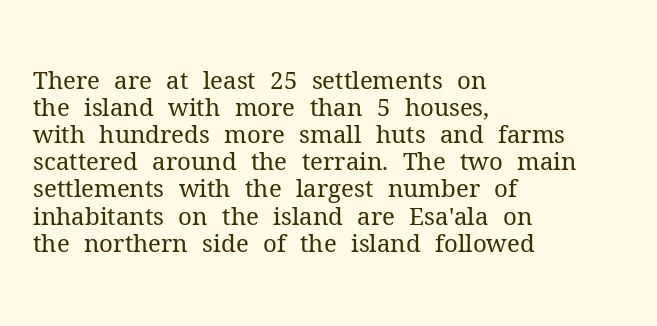
{"italic": "no", "bold": "no", "underline": "no", "align": "left", "line_spacing": "tight", "line_spacing_ratio": 1.13, "letter_spacing": "normal", "letter_spacing_em": 0.0, "glyph_px": 24}
